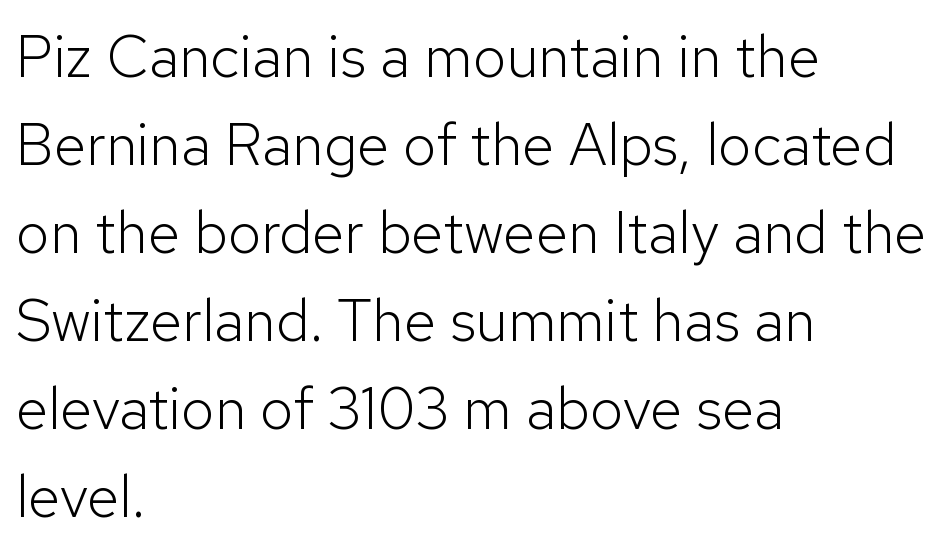
The letterforms sit at book weight or below. Observe the ordinary spacing: letters are neighbours, not strangers. Do the characters align in a grid? No, the font is proportional. Characters remain perfectly vertical along every line. The block of text has a typical density, with ordinary space between rows.
